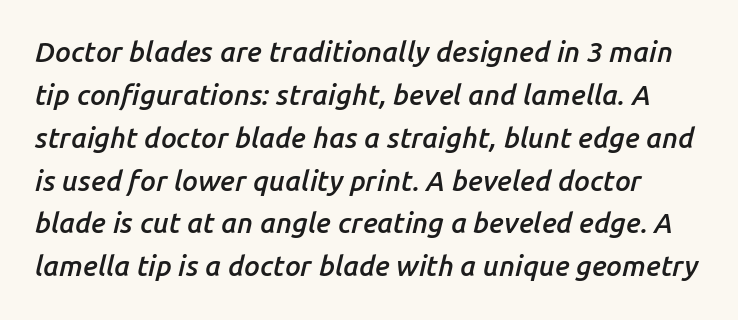
Q: Is the text bold? A: Semi-bold.
Q: Is the text italic (slanted)? A: Yes, it leans right by about 14 degrees.
Q: Is the text underlined? A: No.
Q: Is the spacing between letters normal or unusually wide? A: Normal.
Q: Is the spacing between lines tight, normal or loose? A: Normal.
Q: Width (condensed, normal, or wide)? A: Normal.
Q: Stroke contrast? A: Low.
Q: x-height? A: Medium.
Q: Monospaced? A: No.
